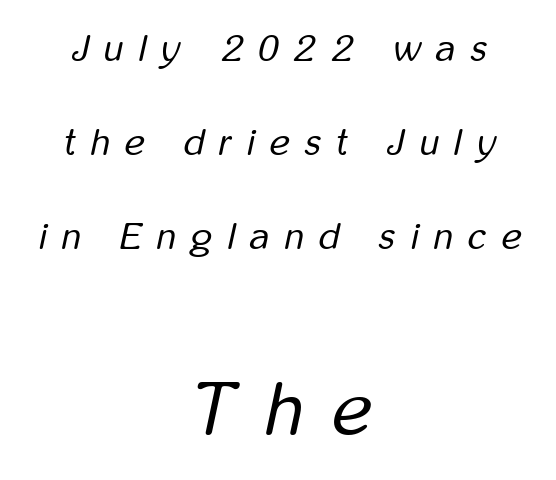
Q: Is the text bold? A: No.
Q: Is the text italic (slanted)? A: Yes, it leans right by about 12 degrees.
Q: Is the text underlined? A: No.
Q: How is the paragraph aligned? A: Centered.
Q: Is the spacing between letters normal or unusually wide? A: Unusually wide.
Q: Is the spacing between lines tight, normal or loose? A: Loose.
Q: Which block of text is set in a larger size, the first (top) or the second (bottom)? A: The second (bottom) one.
Q: Width (condensed, normal, or wide)? A: Condensed.
Q: Stroke contrast? A: Low.
Q: x-height? A: Medium.
Q: Monospaced? A: No.
